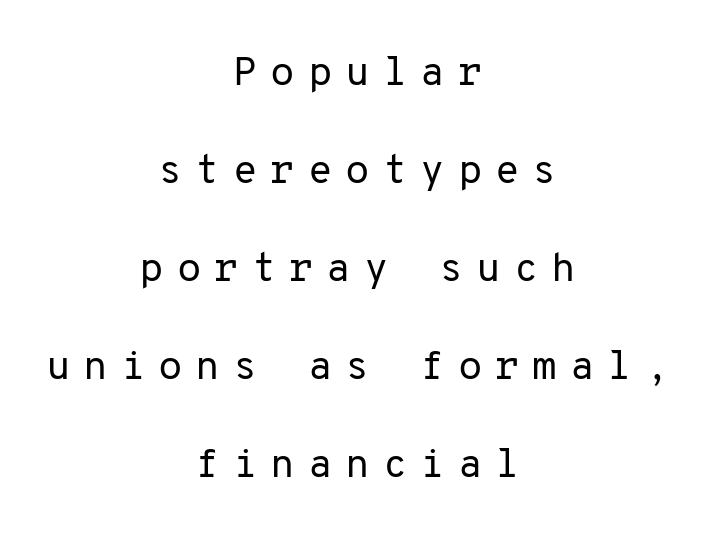
Reading down the column, the eye jumps a long way to each next line. No extra ink here — the face is not bold. Casual observation: everything's sitting right in the middle. Loose tracking; the words dissolve into strings of separated letters. Letterform terminals end flat and unadorned throughout the passage. Descenders are the only things crossing below the line.
